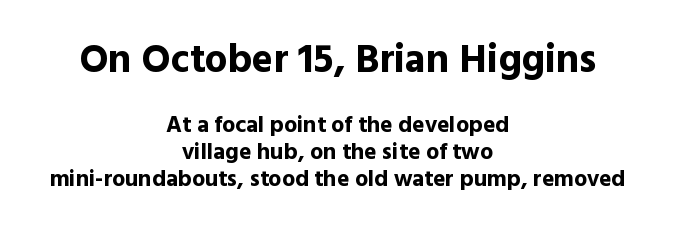
Q: Is the text bold? A: Yes.
Q: Is the text italic (slanted)? A: No, it is upright.
Q: Is the typeface a serif or a sans-serif typeface? A: Sans-serif.
Q: Is the text underlined? A: No.
Q: How is the paragraph aligned? A: Centered.
Q: Is the spacing between letters normal or unusually wide? A: Normal.
Q: Which block of text is set in a larger size, the first (top) or the second (bottom)? A: The first (top) one.
Q: Width (condensed, normal, or wide)? A: Normal.
Q: x-height? A: Medium.
Q: Monospaced? A: No.
